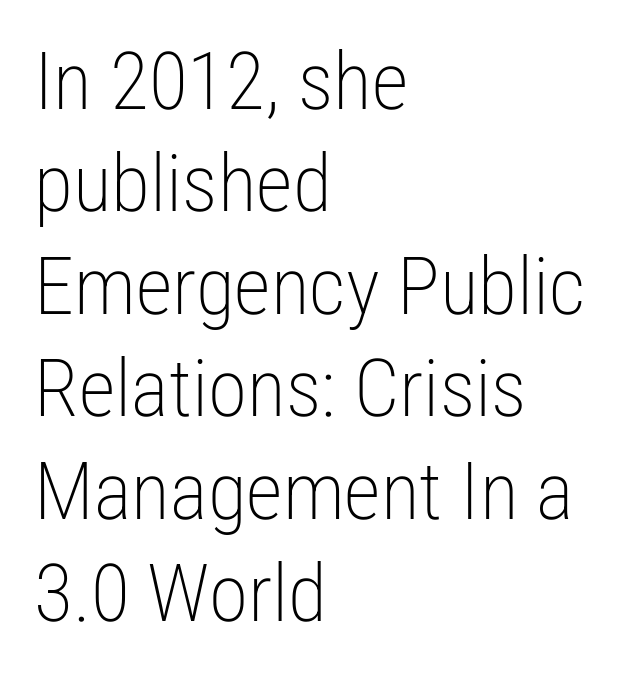
The image shows 80 px light, condensed sans-serif type, upright; set left-aligned, normal line spacing (1.28x), normal letter spacing, not underlined; low stroke contrast and a medium x-height.
